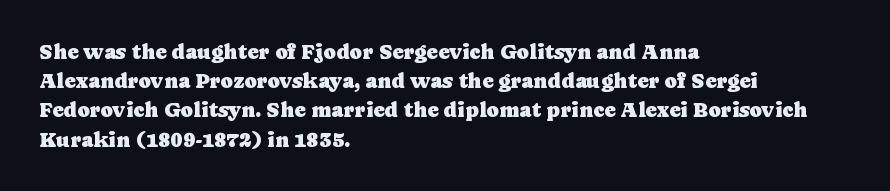
Each word holds together tightly as a unit, with standard inter-letter gaps. Left-aligned paragraph, ragged on the right. The vertical gap from one line to the next is medium. Nope, not italic — everything's standing straight. Check the space under the baseline: it is left empty.
